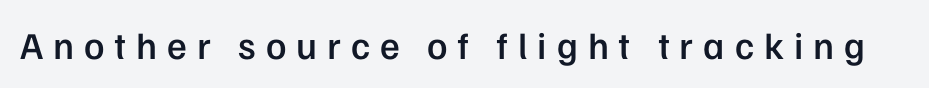
The image shows 38 px semibold sans-serif type, upright; set unusually wide letter spacing (+0.26 em), not underlined; low stroke contrast and a medium x-height.
